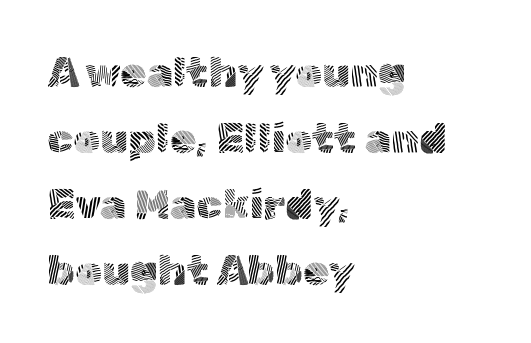
{"serif": "no", "italic": "no", "bold": "no", "weight": "light", "width": "normal", "x_height": "medium", "monospaced": "no", "underline": "no", "align": "left", "line_spacing": "normal", "line_spacing_ratio": 1.57, "letter_spacing": "normal", "letter_spacing_em": 0.0, "glyph_px": 42}
